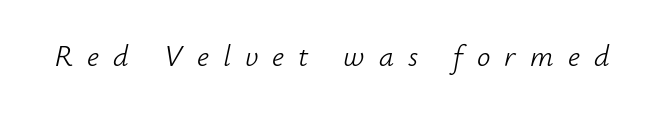
The image shows 30 px light type, italic (leaning right); set unusually wide letter spacing (+0.47 em), not underlined; low stroke contrast and a small x-height.
